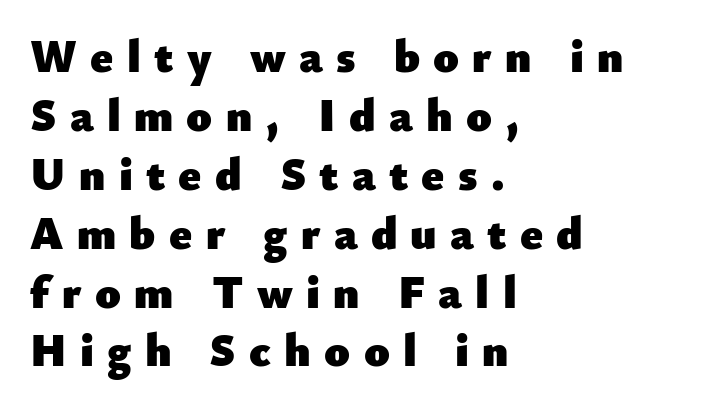
Q: Is the text bold? A: Yes.
Q: Is the text italic (slanted)? A: No, it is upright.
Q: Is the typeface a serif or a sans-serif typeface? A: Sans-serif.
Q: Is the text underlined? A: No.
Q: How is the paragraph aligned? A: Left-aligned.
Q: Is the spacing between letters normal or unusually wide? A: Unusually wide.
Q: Is the spacing between lines tight, normal or loose? A: Normal.
Q: Width (condensed, normal, or wide)? A: Normal.
Q: Stroke contrast? A: Low.
Q: x-height? A: Small.
Q: Monospaced? A: No.
